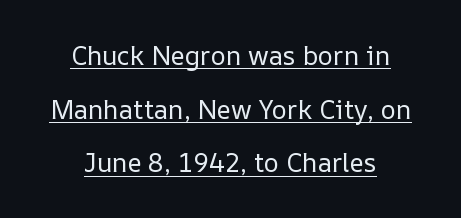
The image shows 26 px text type, upright; set centered, loose line spacing (2.06x), normal letter spacing, underlined.
